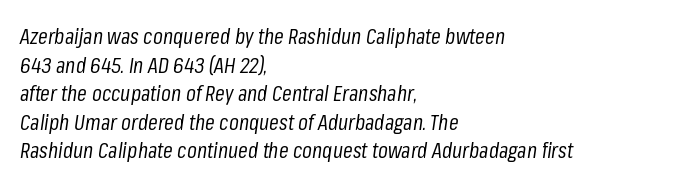
The image shows 22 px text type, italic (leaning right); set left-aligned, normal line spacing (1.3x), normal letter spacing, not underlined.
